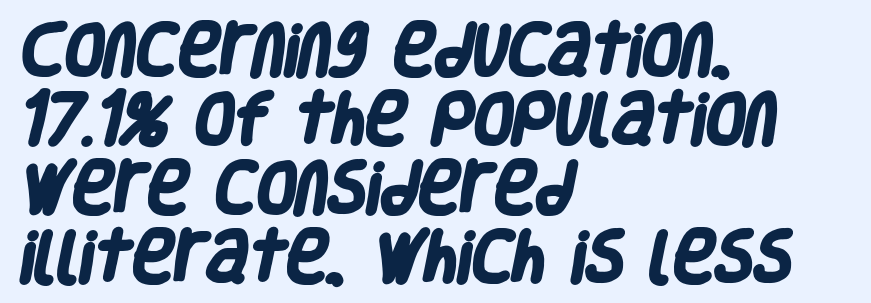
Q: Is the text bold? A: Yes.
Q: Is the typeface a serif or a sans-serif typeface? A: Sans-serif.
Q: Is the text underlined? A: No.
Q: How is the paragraph aligned? A: Left-aligned.
Q: Is the spacing between letters normal or unusually wide? A: Normal.
Q: Width (condensed, normal, or wide)? A: Condensed.
Q: Stroke contrast? A: Low.
Q: x-height? A: Large.
Q: Monospaced? A: No.
